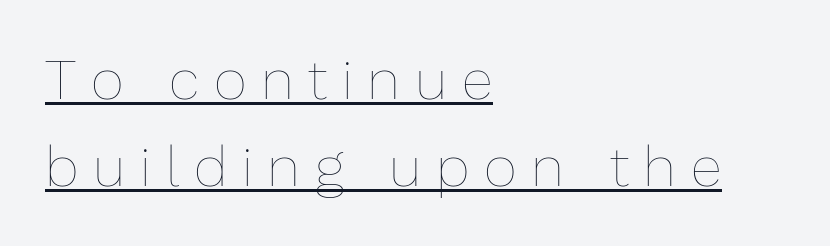
Q: Is the text bold? A: No.
Q: Is the text italic (slanted)? A: No, it is upright.
Q: Is the text underlined? A: Yes.
Q: How is the paragraph aligned? A: Left-aligned.
Q: Is the spacing between letters normal or unusually wide? A: Unusually wide.
Q: Is the spacing between lines tight, normal or loose? A: Normal.
Q: Width (condensed, normal, or wide)? A: Normal.
Q: Stroke contrast? A: Low.
Q: x-height? A: Medium.
Q: Monospaced? A: No.
